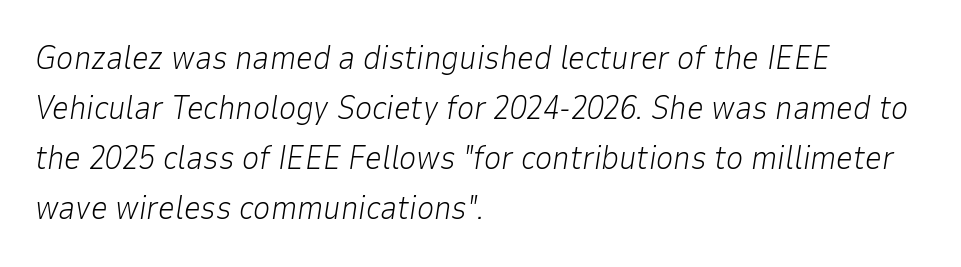
{"italic": "yes", "lean": "right", "slant_degrees": 9, "bold": "no", "weight": "light", "width": "normal", "stroke_contrast": "low", "x_height": "medium", "monospaced": "no", "underline": "no", "align": "left", "line_spacing": "normal", "line_spacing_ratio": 1.52, "letter_spacing": "normal", "letter_spacing_em": 0.0, "glyph_px": 33}
